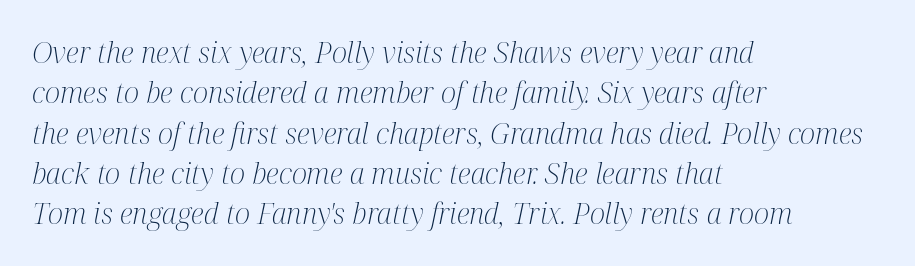
The image shows 29 px light, condensed serif type, italic (leaning right); set left-aligned, normal line spacing (1.39x), normal letter spacing, not underlined; medium stroke contrast and a medium x-height.
